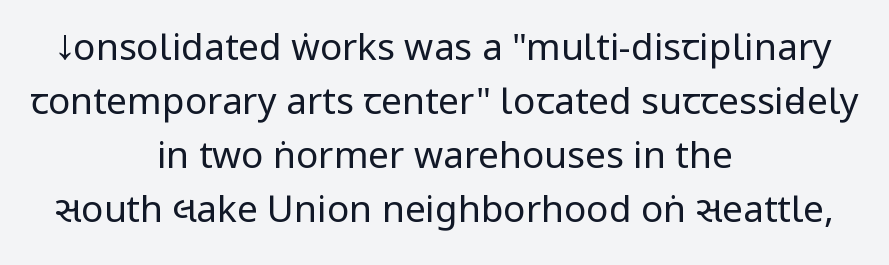
Q: Is the text bold? A: No.
Q: Is the text italic (slanted)? A: No, it is upright.
Q: Is the typeface a serif or a sans-serif typeface? A: Sans-serif.
Q: Is the text underlined? A: No.
Q: How is the paragraph aligned? A: Centered.
Q: Is the spacing between letters normal or unusually wide? A: Normal.
Q: Is the spacing between lines tight, normal or loose? A: Normal.
Q: Width (condensed, normal, or wide)? A: Condensed.
Q: Stroke contrast? A: Low.
